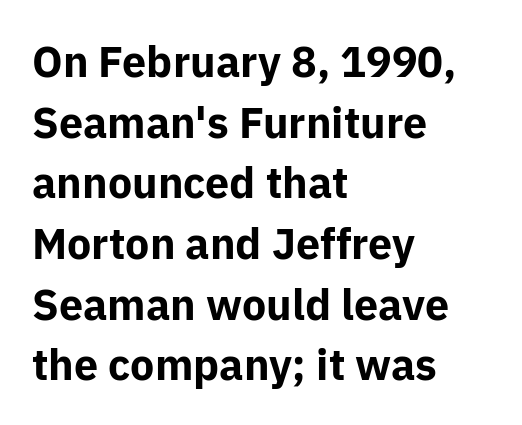
Q: Is the text bold? A: Yes.
Q: Is the text italic (slanted)? A: No, it is upright.
Q: Is the typeface a serif or a sans-serif typeface? A: Sans-serif.
Q: Is the text underlined? A: No.
Q: How is the paragraph aligned? A: Left-aligned.
Q: Is the spacing between letters normal or unusually wide? A: Normal.
Q: Is the spacing between lines tight, normal or loose? A: Normal.
Q: Width (condensed, normal, or wide)? A: Normal.
Q: Stroke contrast? A: Low.
Q: x-height? A: Medium.
Q: Monospaced? A: No.
